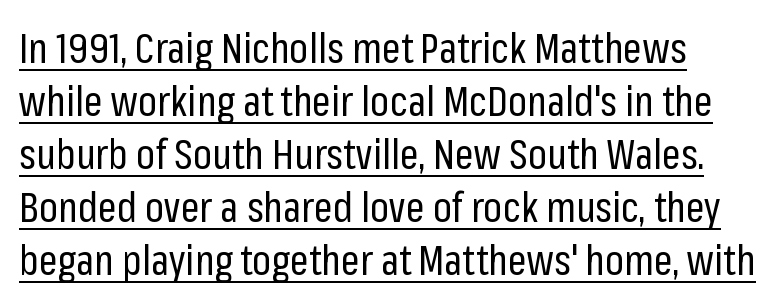
This is the regular roman posture of the typeface. Compared with a typical body face, this is equally light or lighter still. Each letter keeps its own natural width here, so spacing adapts to shape. Line starts are locked; line ends wander. Interline gaps are of average width in this sample. Letterform terminals end flat and unadorned throughout the passage.
